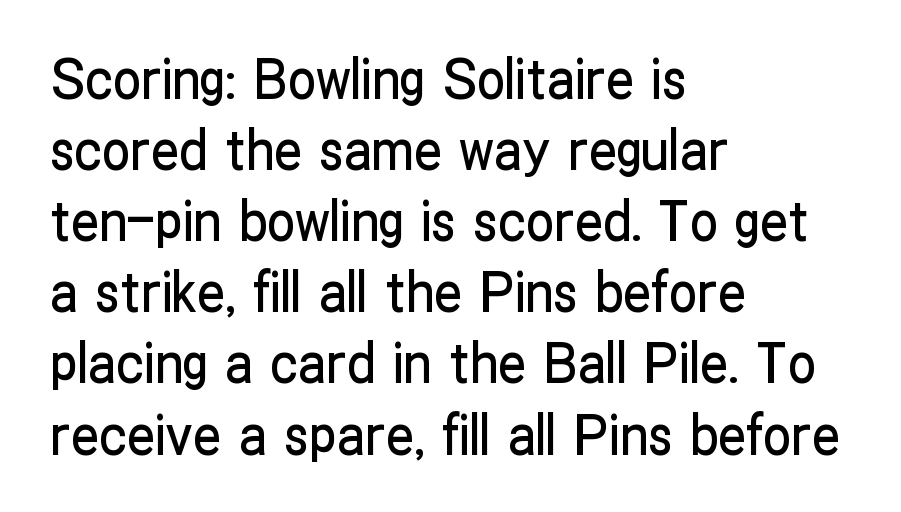
{"serif": "no", "italic": "no", "width": "condensed", "stroke_contrast": "low", "x_height": "medium", "monospaced": "no", "underline": "no", "align": "left", "line_spacing": "normal", "line_spacing_ratio": 1.27, "letter_spacing": "normal", "letter_spacing_em": 0.0, "glyph_px": 56}
